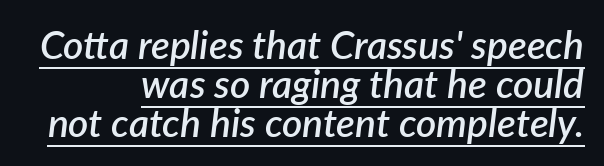
Q: Is the text bold? A: Semi-bold.
Q: Is the text italic (slanted)? A: Yes, it leans right by about 7 degrees.
Q: Is the text underlined? A: Yes.
Q: How is the paragraph aligned? A: Right-aligned.
Q: Is the spacing between letters normal or unusually wide? A: Normal.
Q: Is the spacing between lines tight, normal or loose? A: Tight.
Q: Width (condensed, normal, or wide)? A: Normal.
Q: Stroke contrast? A: Low.
Q: x-height? A: Medium.
Q: Monospaced? A: No.
